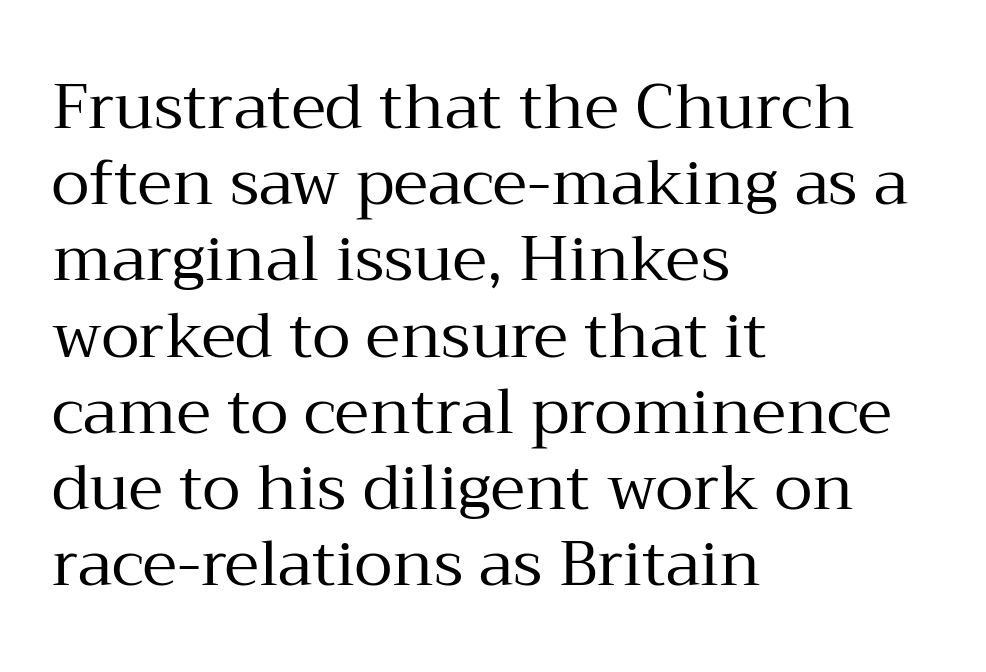
The letters look calm and open, with moderate or lighter stems. The rag falls on the right side of this text block. Compared with typical body copy, the letter spacing here is the same. Here the designer chose a conventional face with non-uniform glyph widths.
